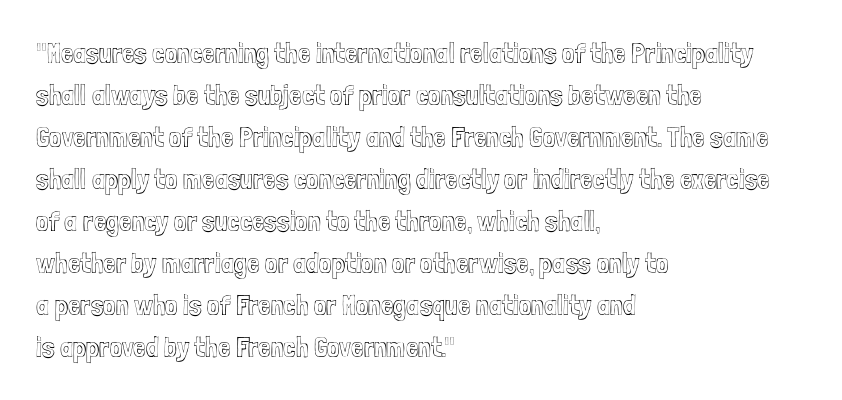
Q: Is the text italic (slanted)? A: No, it is upright.
Q: Is the text underlined? A: No.
Q: How is the paragraph aligned? A: Left-aligned.
Q: Is the spacing between letters normal or unusually wide? A: Normal.
Q: Is the spacing between lines tight, normal or loose? A: Normal.
Q: Width (condensed, normal, or wide)? A: Condensed.
Q: x-height? A: Medium.
Q: Monospaced? A: No.
